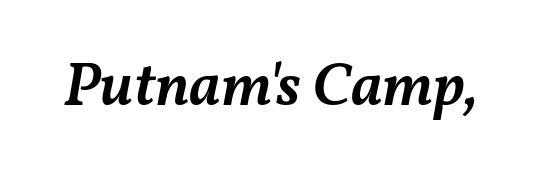
{"italic": "yes", "lean": "right", "slant_degrees": 11, "bold": "semi", "weight": "semibold", "width": "normal", "stroke_contrast": "medium", "x_height": "medium", "monospaced": "no", "underline": "no", "letter_spacing": "normal", "letter_spacing_em": 0.0, "glyph_px": 61}
